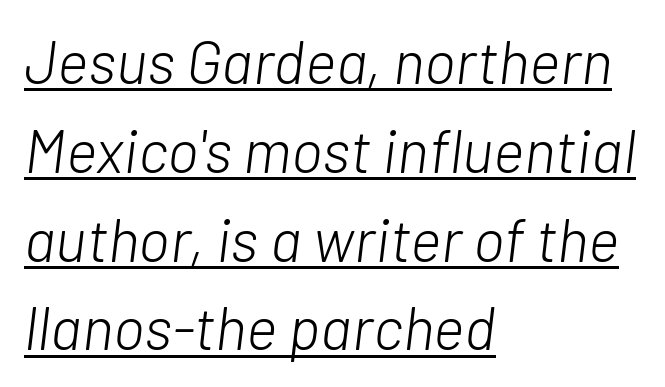
{"italic": "yes", "lean": "right", "slant_degrees": 7, "bold": "no", "weight": "light", "width": "normal", "stroke_contrast": "low", "x_height": "medium", "monospaced": "no", "underline": "yes", "align": "left", "line_spacing": "normal", "line_spacing_ratio": 1.48, "letter_spacing": "normal", "letter_spacing_em": 0.0, "glyph_px": 60}
